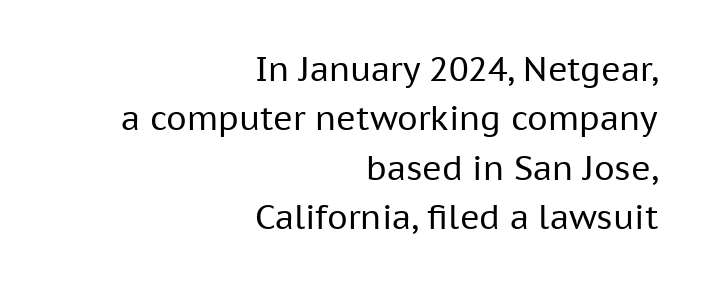
Q: Is the text bold? A: No.
Q: Is the text italic (slanted)? A: No, it is upright.
Q: Is the typeface a serif or a sans-serif typeface? A: Sans-serif.
Q: Is the text underlined? A: No.
Q: How is the paragraph aligned? A: Right-aligned.
Q: Is the spacing between letters normal or unusually wide? A: Normal.
Q: Is the spacing between lines tight, normal or loose? A: Normal.
Q: Width (condensed, normal, or wide)? A: Normal.
Q: Stroke contrast? A: Low.
Q: x-height? A: Medium.
Q: Monospaced? A: No.
